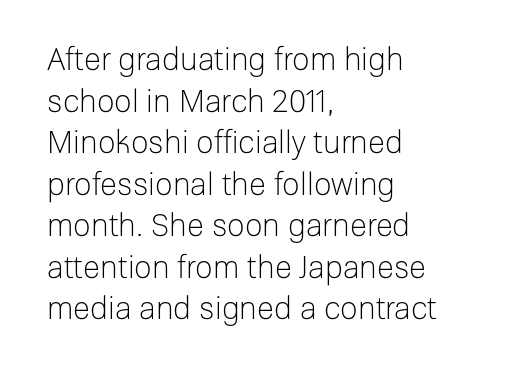
Q: Is the text bold? A: No.
Q: Is the text italic (slanted)? A: No, it is upright.
Q: Is the typeface a serif or a sans-serif typeface? A: Sans-serif.
Q: Is the text underlined? A: No.
Q: How is the paragraph aligned? A: Left-aligned.
Q: Is the spacing between letters normal or unusually wide? A: Normal.
Q: Is the spacing between lines tight, normal or loose? A: Normal.
Q: Width (condensed, normal, or wide)? A: Normal.
Q: Stroke contrast? A: Low.
Q: x-height? A: Medium.
Q: Monospaced? A: No.
